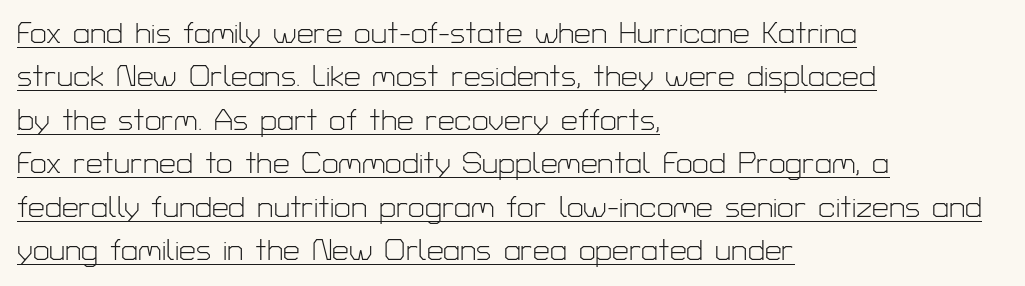
The image shows 30 px light sans-serif type, upright; set left-aligned, normal line spacing (1.45x), normal letter spacing, underlined; low stroke contrast and a medium x-height.
